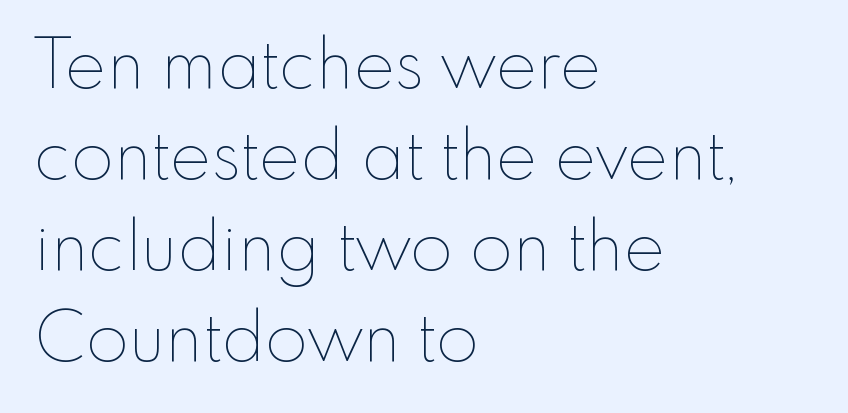
A quiet, ordinary-to-light weight characterises the typeface. Caption: multi-line text, flush left, ragged right. Lines of text with bare space underneath. A typesetter would call this leading conventional body-copy spacing.
